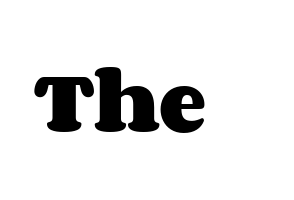
Q: Is the text bold? A: Yes.
Q: Is the text italic (slanted)? A: No, it is upright.
Q: Is the text underlined? A: No.
Q: Is the spacing between letters normal or unusually wide? A: Normal.
Q: Width (condensed, normal, or wide)? A: Wide.
Q: Stroke contrast? A: Medium.
Q: x-height? A: Large.
Q: Monospaced? A: No.
